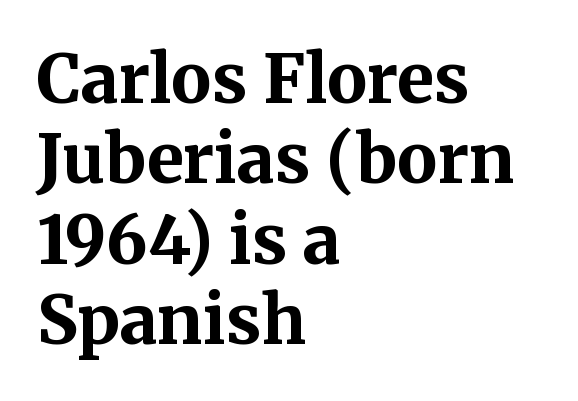
The image shows 67 px bold serif type, upright; set left-aligned, line spacing 1.2x, normal letter spacing, not underlined; medium stroke contrast and a medium x-height.
